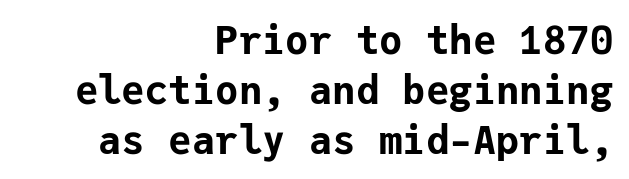
{"serif": "no", "italic": "no", "bold": "yes", "weight": "bold", "width": "normal", "stroke_contrast": "low", "x_height": "medium", "monospaced": "yes", "underline": "no", "align": "right", "line_spacing": "normal", "line_spacing_ratio": 1.28, "letter_spacing": "normal", "letter_spacing_em": 0.0, "glyph_px": 39}
